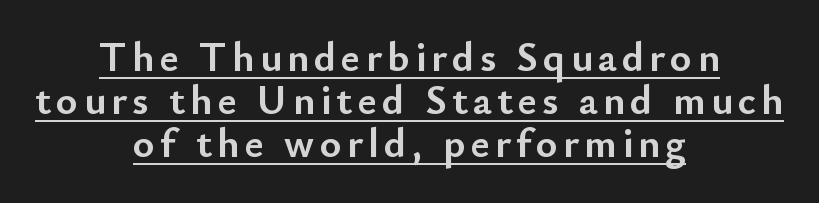
{"serif": "no", "italic": "no", "bold": "yes", "weight": "semibold", "width": "normal", "stroke_contrast": "low", "x_height": "small", "monospaced": "no", "underline": "yes", "align": "center", "line_spacing": "tight", "line_spacing_ratio": 1.05, "glyph_px": 41}
